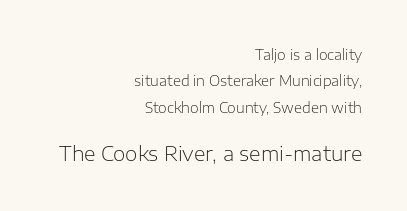
The image shows 20 px text type, upright; set right-aligned, line spacing 1.88x, normal letter spacing, not underlined; the second (bottom) block is 1.43x larger.
